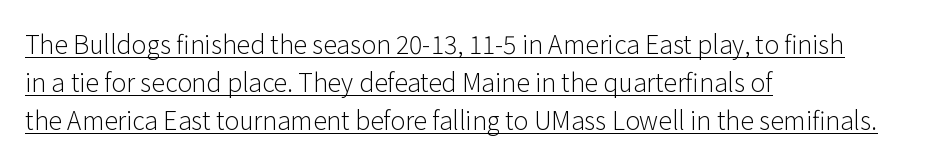
The image shows 25 px text type, upright; set left-aligned, normal line spacing (1.53x), normal letter spacing, underlined.
